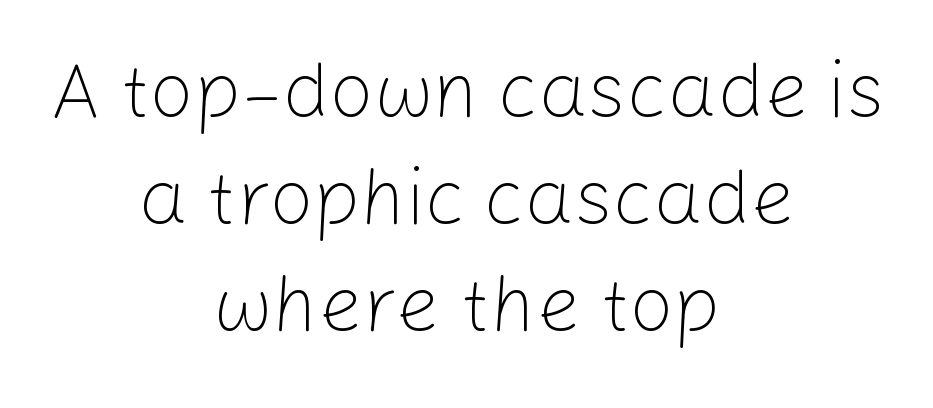
{"serif": "no", "italic": "no", "bold": "no", "weight": "light", "width": "normal", "stroke_contrast": "low", "x_height": "medium", "monospaced": "no", "underline": "no", "align": "center", "line_spacing": "normal", "line_spacing_ratio": 1.37, "letter_spacing": "normal", "letter_spacing_em": 0.0, "glyph_px": 78}
